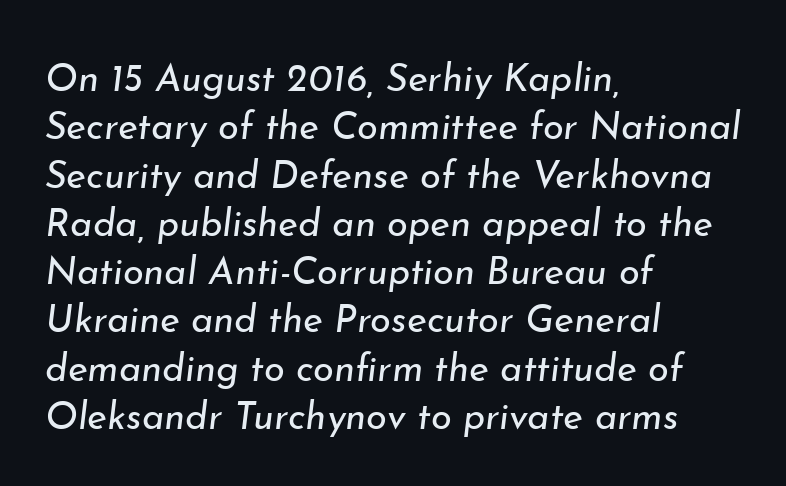
{"italic": "yes", "lean": "right", "slant_degrees": 7, "bold": "no", "weight": "regular", "width": "normal", "stroke_contrast": "low", "x_height": "small", "monospaced": "no", "underline": "no", "align": "left", "line_spacing": "normal", "line_spacing_ratio": 1.27, "letter_spacing": "normal", "letter_spacing_em": 0.0, "glyph_px": 38}
